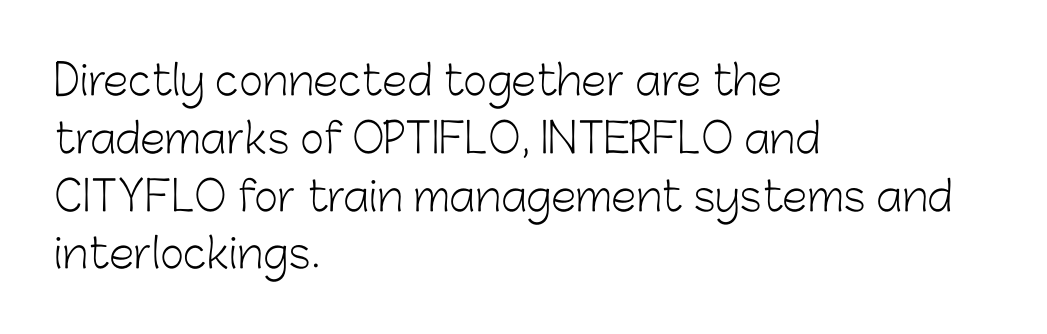
Q: Is the text bold? A: No.
Q: Is the text italic (slanted)? A: No, it is upright.
Q: Is the typeface a serif or a sans-serif typeface? A: Sans-serif.
Q: Is the text underlined? A: No.
Q: How is the paragraph aligned? A: Left-aligned.
Q: Is the spacing between letters normal or unusually wide? A: Normal.
Q: Is the spacing between lines tight, normal or loose? A: Normal.
Q: Width (condensed, normal, or wide)? A: Normal.
Q: Stroke contrast? A: Low.
Q: x-height? A: Medium.
Q: Monospaced? A: No.
